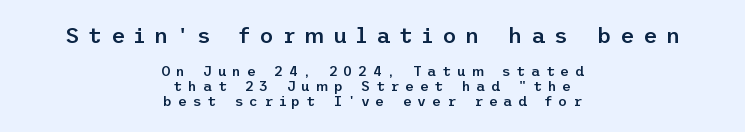
The image shows 22 px text type, upright; set centered, tight line spacing (1.06x), unusually wide letter spacing (+0.4 em), not underlined; the first (top) block is 1.57x larger.
